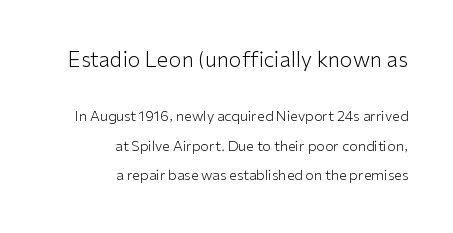
{"italic": "no", "bold": "no", "underline": "no", "align": "right", "line_spacing": "loose", "line_spacing_ratio": 2.11, "letter_spacing": "normal", "letter_spacing_em": 0.0, "larger_block": "first", "size_ratio": 1.5, "glyph_px": 21}
